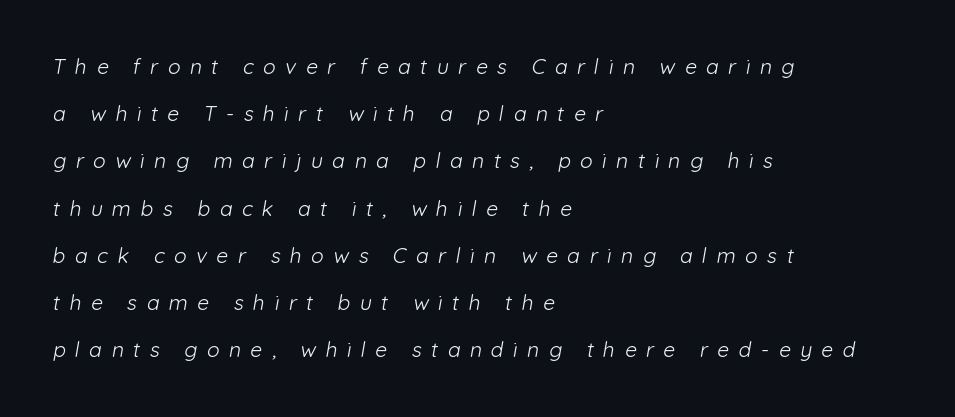
Q: Is the text bold? A: No.
Q: Is the text underlined? A: No.
Q: How is the paragraph aligned? A: Left-aligned.
Q: Is the spacing between letters normal or unusually wide? A: Unusually wide.
Q: Is the spacing between lines tight, normal or loose? A: Loose.
